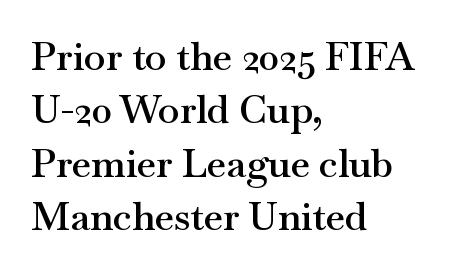
A semibold gives these letters moderate extra thickness, short of bold. The space beneath each line is pristine and unruled. Do the characters align in a grid? No, the font is proportional. Does the lettering tilt? It doesn't — this is upright.
